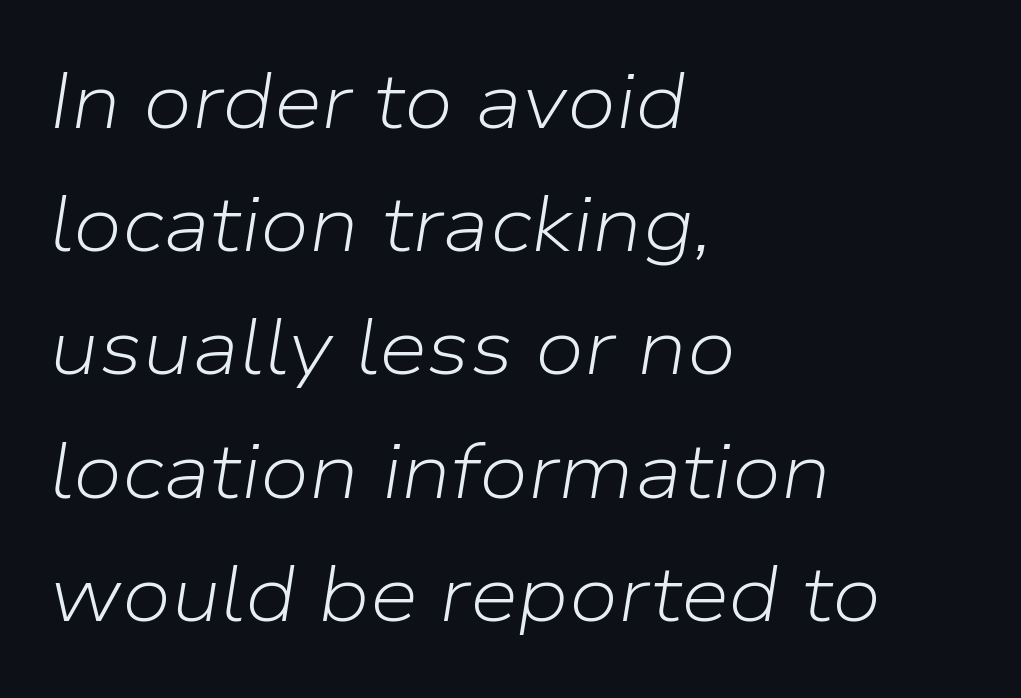
Here the designer chose a conventional face with non-uniform glyph widths. The passage shown is not underscored anywhere. Emphasis-style slanted type is in use. Is the block centered? No — it sits flush against the left margin.
